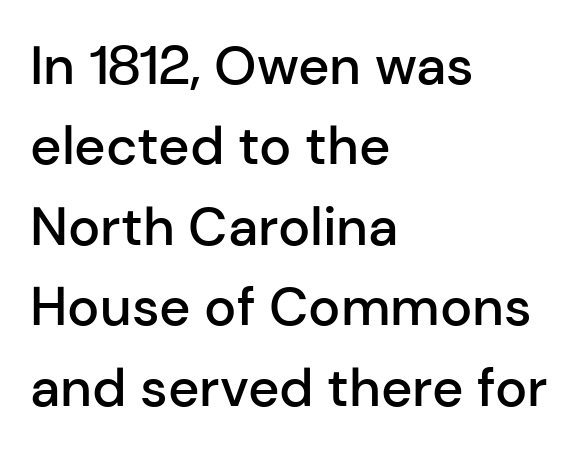
The image shows 54 px semibold sans-serif type, upright; set left-aligned, normal line spacing (1.49x), normal letter spacing, not underlined; low stroke contrast and a medium x-height.
